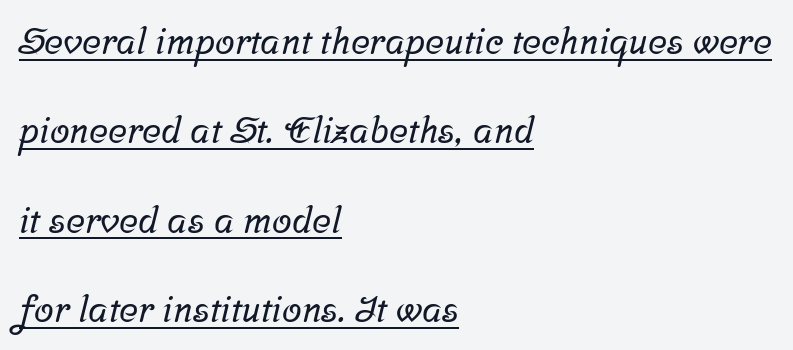
{"width": "normal", "stroke_contrast": "low", "x_height": "medium", "monospaced": "no", "underline": "yes", "align": "left", "line_spacing": "loose", "line_spacing_ratio": 2.48, "letter_spacing": "normal", "letter_spacing_em": 0.0, "glyph_px": 36}
